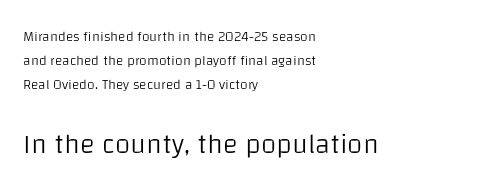
The letterforms sit shoulder to shoulder at normal distance. If you squint, the bottom block still reads clearly — it's the larger of the two. To sum up the face: it is a sans, with no serifs. Stems here are at most as thick as an everyday book face. Words float on clear page, feet unadorned.
